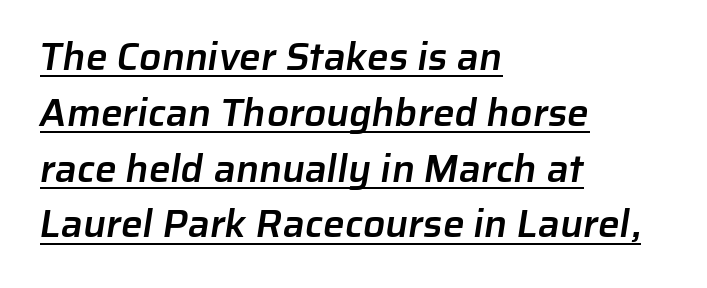
The image shows 39 px semibold sans-serif type; set left-aligned, normal line spacing (1.43x), normal letter spacing, underlined; low stroke contrast and a medium x-height.
